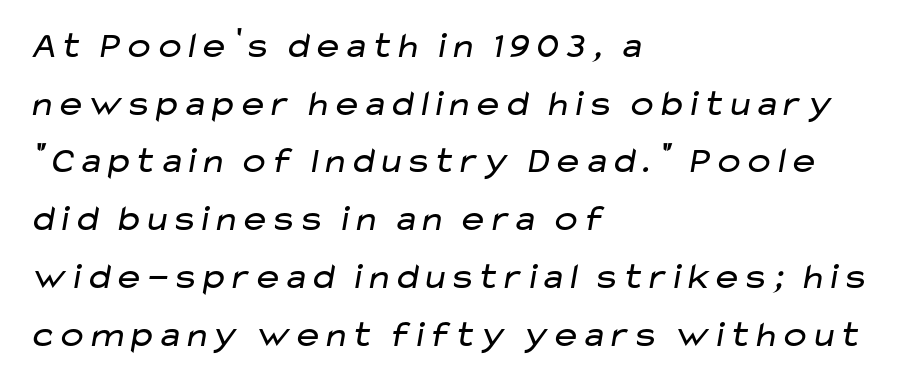
The image shows 37 px regular-weight, wide sans-serif type; set left-aligned, normal line spacing (1.56x), normal letter spacing, not underlined; low stroke contrast and a medium x-height.
